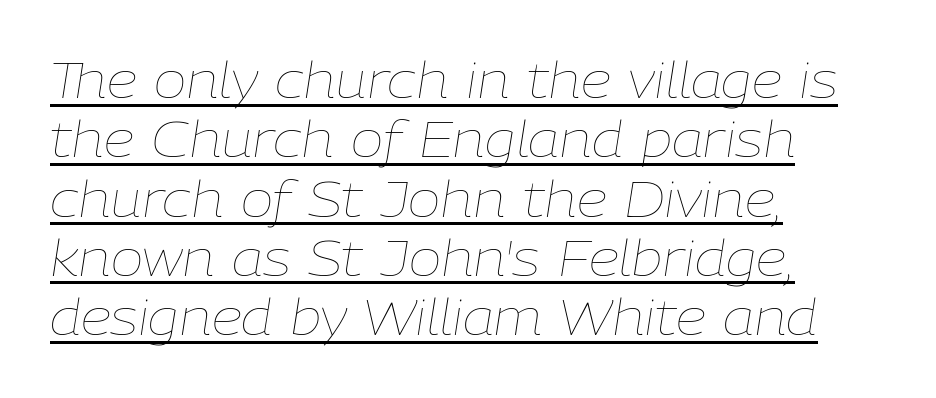
{"italic": "yes", "lean": "right", "slant_degrees": 9, "bold": "no", "weight": "thin", "width": "normal", "stroke_contrast": "low", "x_height": "medium", "monospaced": "no", "underline": "yes", "align": "left", "line_spacing_ratio": 1.21, "letter_spacing": "normal", "letter_spacing_em": 0.0, "glyph_px": 49}
